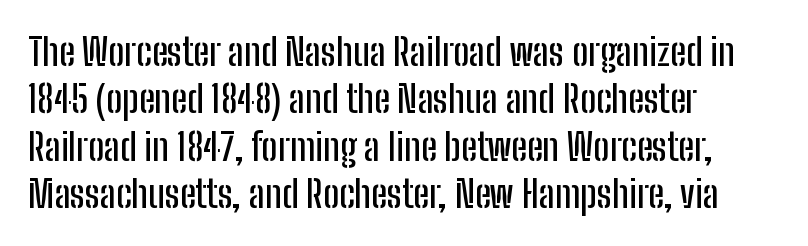
The image shows 38 px condensed sans-serif type, upright; set left-aligned, normal line spacing (1.25x), normal letter spacing, not underlined; low stroke contrast and a medium x-height.
